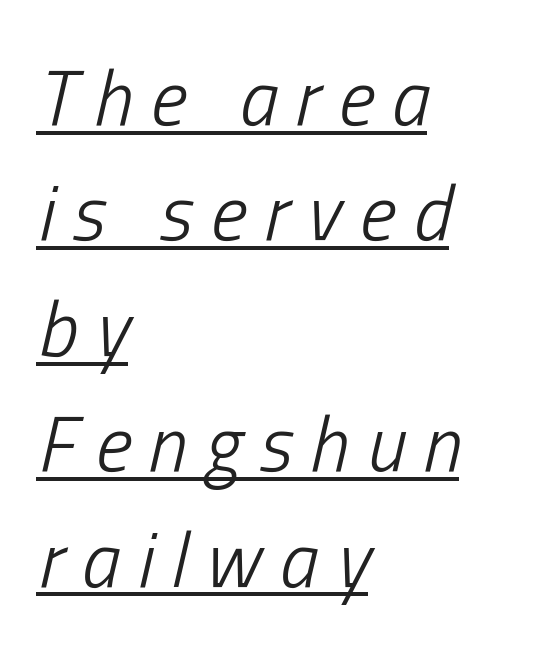
Q: Is the text bold? A: No.
Q: Is the text italic (slanted)? A: Yes, it leans right by about 13 degrees.
Q: Is the text underlined? A: Yes.
Q: How is the paragraph aligned? A: Left-aligned.
Q: Is the spacing between letters normal or unusually wide? A: Unusually wide.
Q: Is the spacing between lines tight, normal or loose? A: Normal.
Q: Width (condensed, normal, or wide)? A: Condensed.
Q: Stroke contrast? A: Low.
Q: x-height? A: Medium.
Q: Monospaced? A: No.
